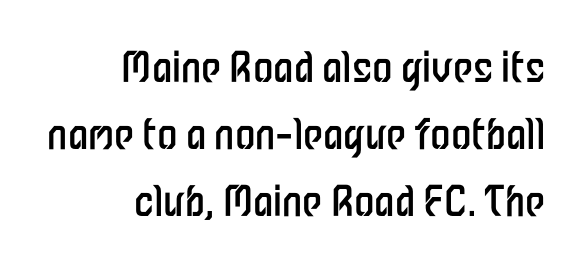
Q: Is the text bold? A: No.
Q: Is the text italic (slanted)? A: No, it is upright.
Q: Is the typeface a serif or a sans-serif typeface? A: Sans-serif.
Q: Is the text underlined? A: No.
Q: How is the paragraph aligned? A: Right-aligned.
Q: Is the spacing between letters normal or unusually wide? A: Normal.
Q: Is the spacing between lines tight, normal or loose? A: Normal.
Q: Width (condensed, normal, or wide)? A: Condensed.
Q: Stroke contrast? A: Low.
Q: x-height? A: Medium.
Q: Monospaced? A: No.
